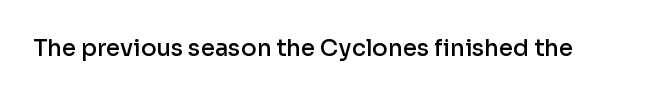
Q: Is the text bold? A: Semi-bold.
Q: Is the text italic (slanted)? A: No, it is upright.
Q: Is the text underlined? A: No.
Q: Is the spacing between letters normal or unusually wide? A: Normal.
